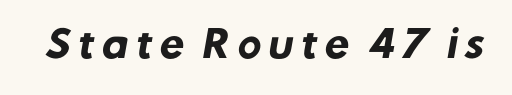
The image shows 36 px heavy sans-serif type; set not underlined; low stroke contrast and a medium x-height.
